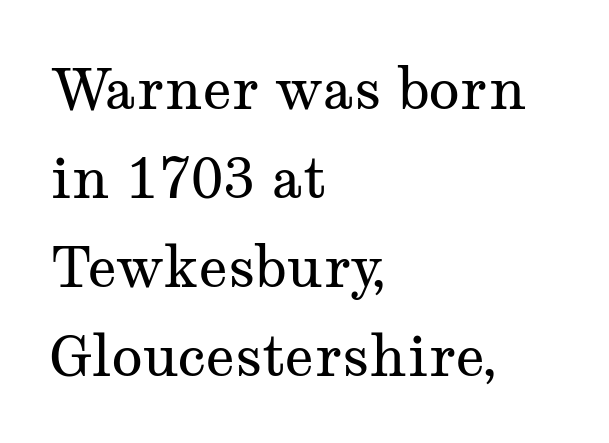
Q: Is the text bold? A: No.
Q: Is the text italic (slanted)? A: No, it is upright.
Q: Is the typeface a serif or a sans-serif typeface? A: Serif.
Q: Is the text underlined? A: No.
Q: How is the paragraph aligned? A: Left-aligned.
Q: Is the spacing between letters normal or unusually wide? A: Normal.
Q: Is the spacing between lines tight, normal or loose? A: Normal.
Q: Width (condensed, normal, or wide)? A: Wide.
Q: Stroke contrast? A: Medium.
Q: x-height? A: Medium.
Q: Monospaced? A: No.
